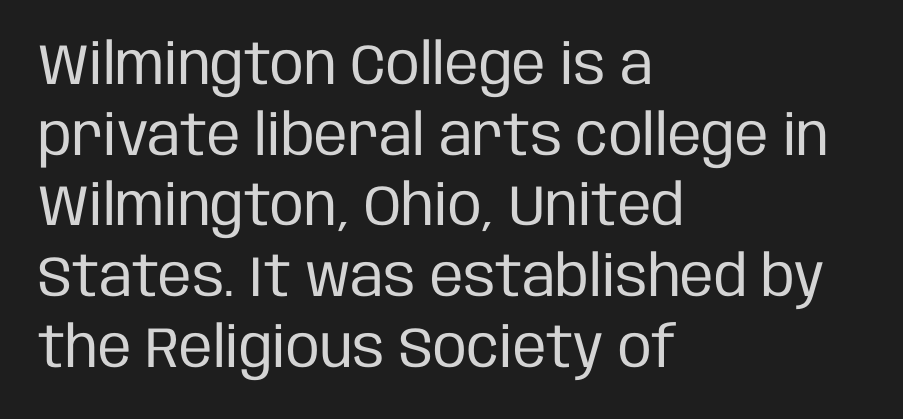
Ascenders rise straight up at ninety degrees. Nobody drew a line under any word here. Each word holds together tightly as a unit, with standard inter-letter gaps. Does the copy run flush right? No — it runs flush left. This sample has the flowing, uneven cadence of proportional lettering. Bold? No — there's no thickening of the strokes.
